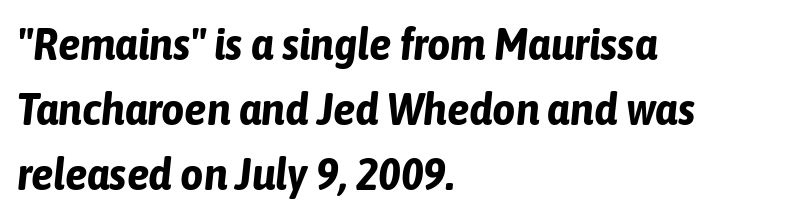
The image shows 45 px bold, condensed type, italic (leaning right); set left-aligned, normal line spacing (1.44x), normal letter spacing, not underlined; low stroke contrast and a medium x-height.
